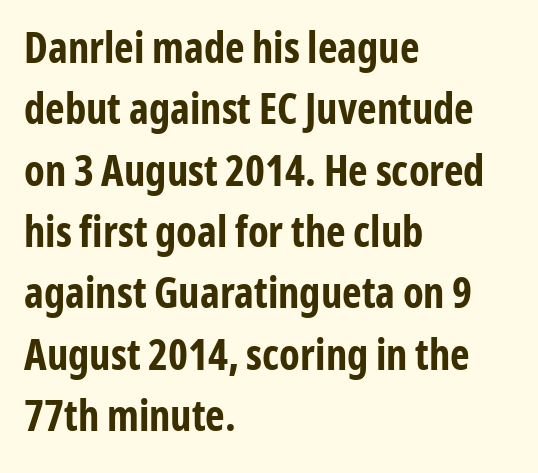
{"serif": "no", "italic": "no", "bold": "yes", "weight": "bold", "width": "condensed", "stroke_contrast": "low", "x_height": "medium", "monospaced": "no", "underline": "no", "align": "left", "line_spacing": "normal", "line_spacing_ratio": 1.46, "letter_spacing": "normal", "letter_spacing_em": 0.0, "glyph_px": 42}
